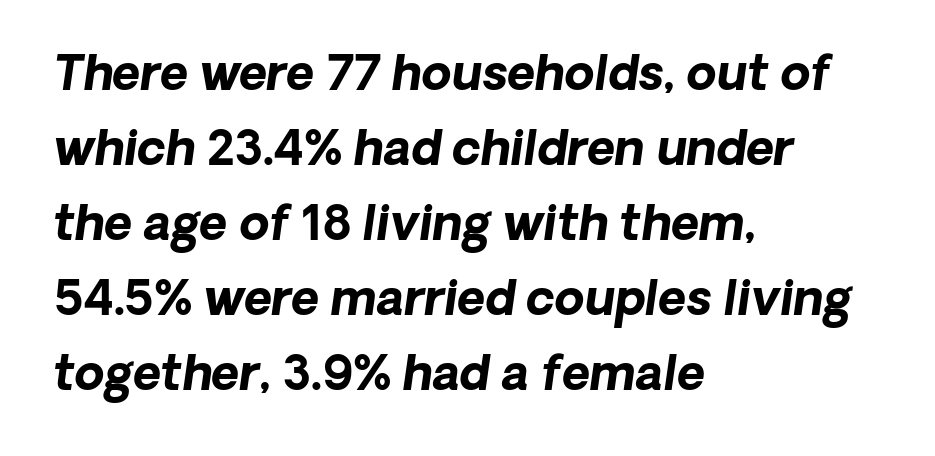
The image shows 48 px bold sans-serif type; set left-aligned, normal line spacing (1.56x), normal letter spacing, not underlined; low stroke contrast and a medium x-height.
